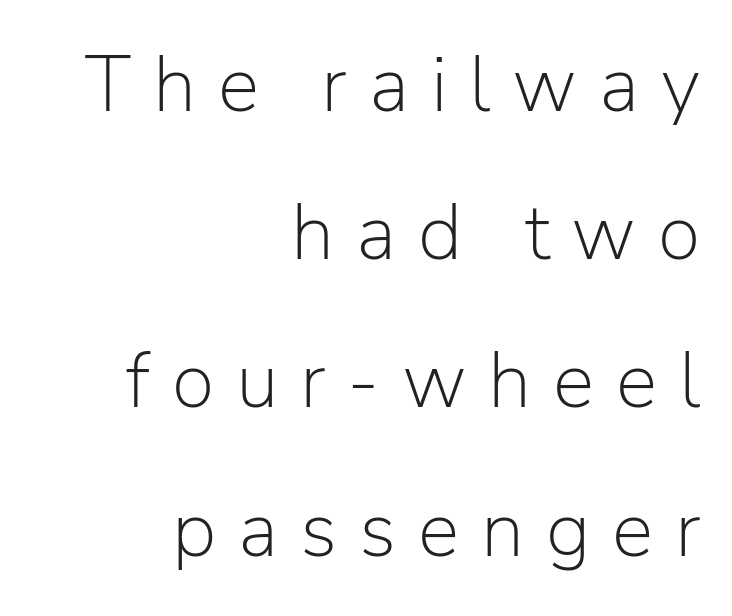
{"serif": "no", "italic": "no", "bold": "no", "weight": "light", "width": "normal", "stroke_contrast": "low", "x_height": "medium", "monospaced": "no", "underline": "no", "align": "right", "line_spacing": "loose", "line_spacing_ratio": 1.9, "letter_spacing": "wide", "letter_spacing_em": 0.28, "glyph_px": 78}
